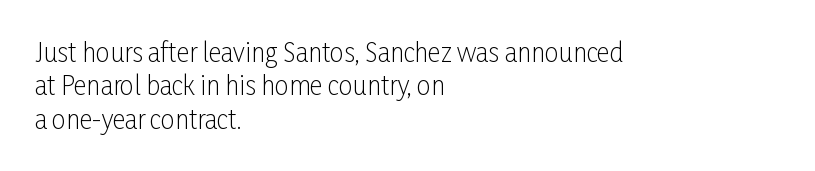
The image shows 25 px text type, upright; set left-aligned, normal line spacing (1.34x), normal letter spacing, not underlined.
